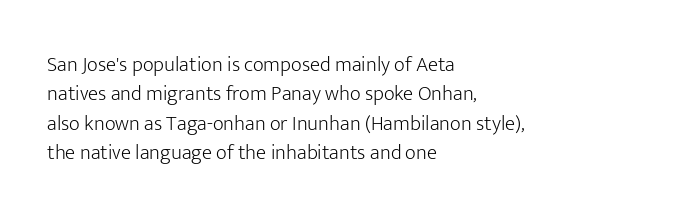
{"italic": "no", "bold": "no", "underline": "no", "align": "left", "line_spacing": "normal", "line_spacing_ratio": 1.4, "letter_spacing": "normal", "letter_spacing_em": 0.0, "glyph_px": 21}
